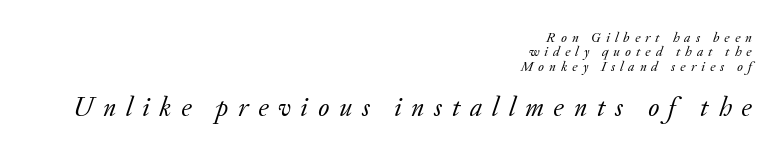
{"italic": "yes", "lean": "right", "slant_degrees": 20, "bold": "no", "underline": "no", "align": "right", "line_spacing": "tight", "line_spacing_ratio": 1.02, "letter_spacing": "wide", "letter_spacing_em": 0.36, "larger_block": "second", "size_ratio": 1.93, "glyph_px": 27}
